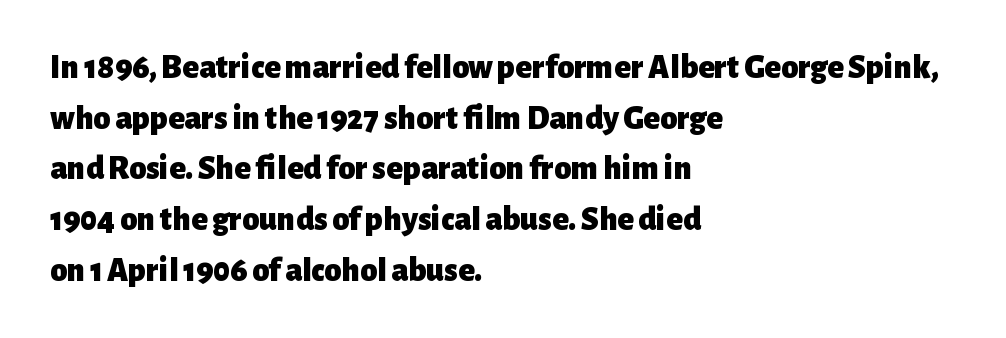
The image shows 34 px heavy sans-serif type, upright; set left-aligned, normal line spacing (1.49x), normal letter spacing, not underlined; low stroke contrast and a medium x-height.
